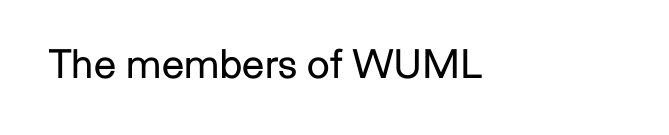
{"serif": "no", "italic": "no", "bold": "no", "weight": "regular", "width": "normal", "stroke_contrast": "low", "x_height": "medium", "monospaced": "no", "underline": "no", "letter_spacing": "normal", "letter_spacing_em": 0.0, "glyph_px": 40}
